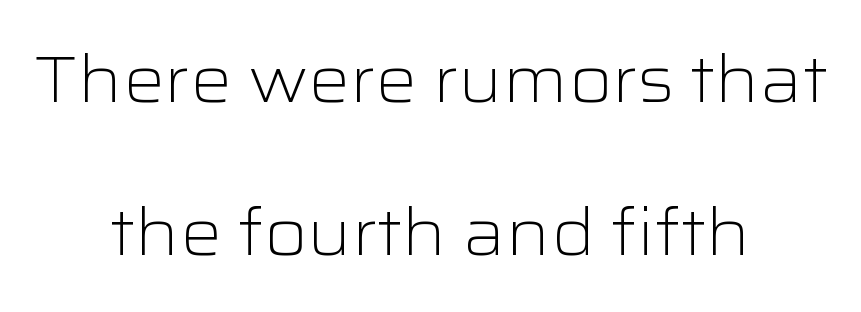
Q: Is the text bold? A: No.
Q: Is the text italic (slanted)? A: No, it is upright.
Q: Is the typeface a serif or a sans-serif typeface? A: Sans-serif.
Q: Is the text underlined? A: No.
Q: How is the paragraph aligned? A: Centered.
Q: Is the spacing between letters normal or unusually wide? A: Normal.
Q: Is the spacing between lines tight, normal or loose? A: Loose.
Q: Width (condensed, normal, or wide)? A: Wide.
Q: Stroke contrast? A: Low.
Q: x-height? A: Medium.
Q: Monospaced? A: No.
